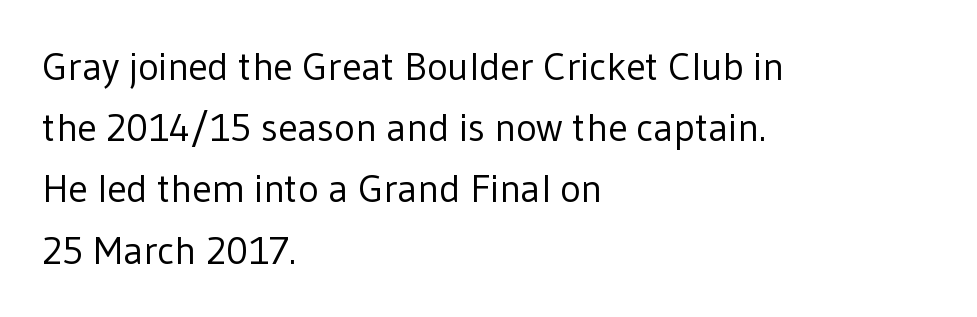
{"serif": "no", "italic": "no", "bold": "no", "weight": "regular", "width": "normal", "stroke_contrast": "low", "x_height": "medium", "monospaced": "no", "underline": "no", "align": "left", "line_spacing": "normal", "line_spacing_ratio": 1.57, "letter_spacing": "normal", "letter_spacing_em": 0.0, "glyph_px": 39}
